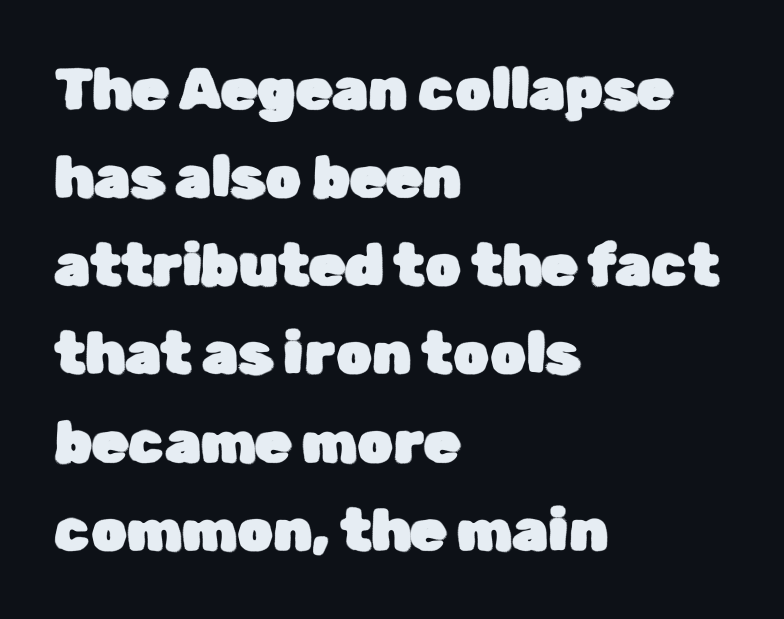
Q: Is the text italic (slanted)? A: No, it is upright.
Q: Is the typeface a serif or a sans-serif typeface? A: Sans-serif.
Q: Is the text underlined? A: No.
Q: How is the paragraph aligned? A: Left-aligned.
Q: Is the spacing between letters normal or unusually wide? A: Normal.
Q: Is the spacing between lines tight, normal or loose? A: Normal.
Q: Width (condensed, normal, or wide)? A: Normal.
Q: Stroke contrast? A: Low.
Q: x-height? A: Medium.
Q: Monospaced? A: No.
